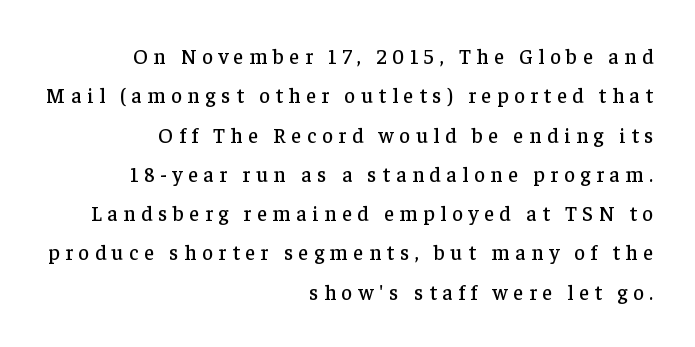
The typesetter chose a ragged-left arrangement here. This is the regular roman posture of the typeface. The rendering inserts visible extra space after every character. Honestly, there is no underline to notice here at all.
